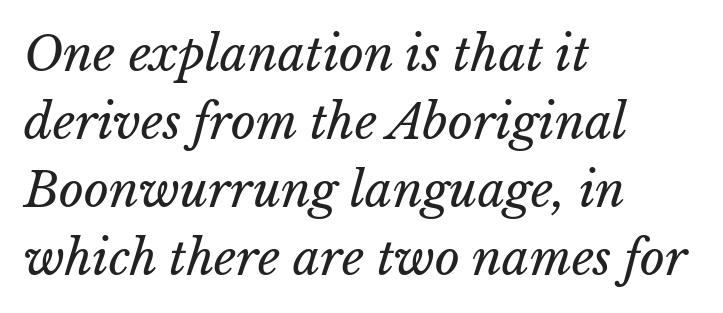
The rendering applies a slant to the glyphs. Which margin do the lines hug? The left one — the right edge is uneven. The letterforms sit shoulder to shoulder at normal distance. Looks like regular typesetting: each glyph gets only the width it needs. Clear beneath every line of the passage. Weight: in the light-to-regular range.
